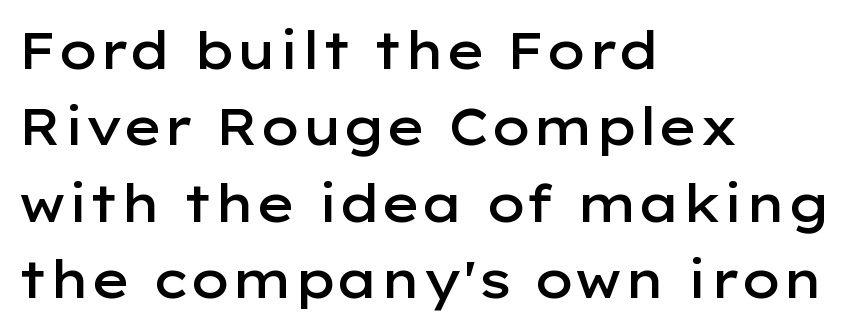
The image shows 51 px semibold, wide sans-serif type, upright; set left-aligned, normal line spacing (1.5x), normal letter spacing, not underlined; low stroke contrast and a medium x-height.
